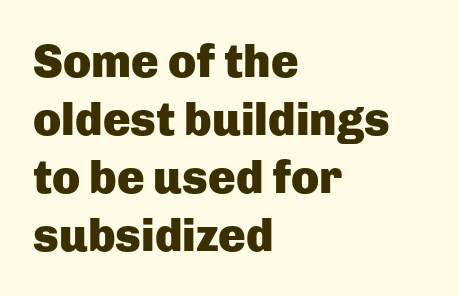
The image shows 46 px heavy sans-serif type, upright; set left-aligned, normal line spacing (1.26x), normal letter spacing, not underlined; low stroke contrast and a medium x-height.
